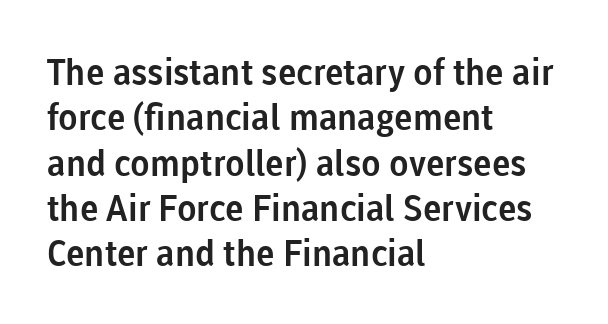
Words float on clear page, feet unadorned. Caption: standard tracking, unaltered. The lines are quadded left. The line-height multiplier appears to be the usual default.
